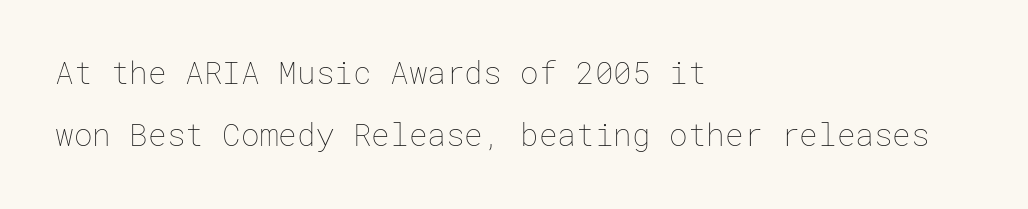
Italic: no, the glyphs are upright roman. Each word holds together tightly as a unit, with standard inter-letter gaps. Descenders hang freely into open space. Reading down the block, your eye returns to a fixed left position each line.
